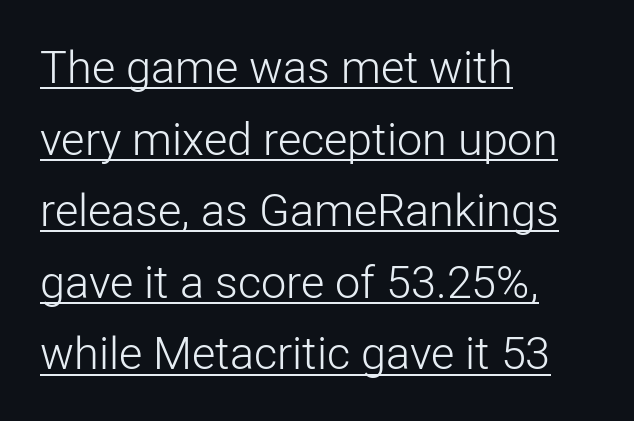
{"serif": "no", "italic": "no", "bold": "no", "weight": "light", "width": "normal", "stroke_contrast": "low", "x_height": "medium", "monospaced": "no", "underline": "yes", "align": "left", "line_spacing": "normal", "line_spacing_ratio": 1.59, "letter_spacing": "normal", "letter_spacing_em": 0.0, "glyph_px": 45}
